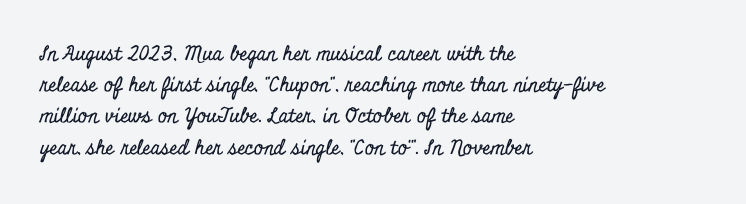
You could call the tracking neutral — neither tight nor loose. Just letters on the line, the space beneath them empty. Compared with typical paragraphs, the rows here are spaced about the same.
